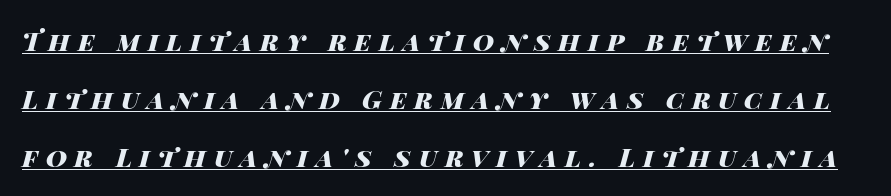
{"italic": "yes", "lean": "right", "slant_degrees": 14, "bold": "yes", "underline": "yes", "line_spacing": "loose", "line_spacing_ratio": 2.23, "letter_spacing": "wide", "letter_spacing_em": 0.3, "glyph_px": 26}
